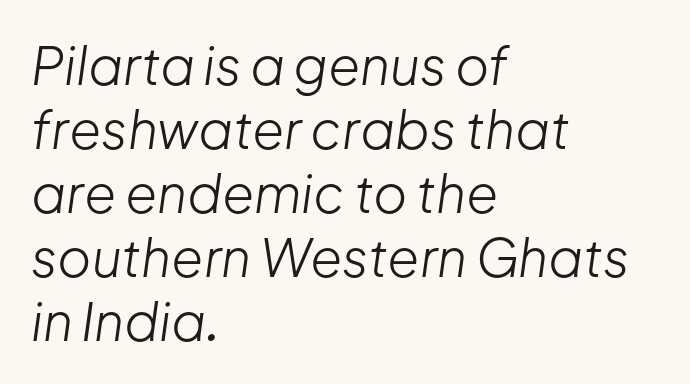
Q: Is the text bold? A: No.
Q: Is the text italic (slanted)? A: Yes, it leans right by about 8 degrees.
Q: Is the text underlined? A: No.
Q: How is the paragraph aligned? A: Left-aligned.
Q: Is the spacing between letters normal or unusually wide? A: Normal.
Q: Width (condensed, normal, or wide)? A: Normal.
Q: Stroke contrast? A: Low.
Q: x-height? A: Medium.
Q: Monospaced? A: No.
